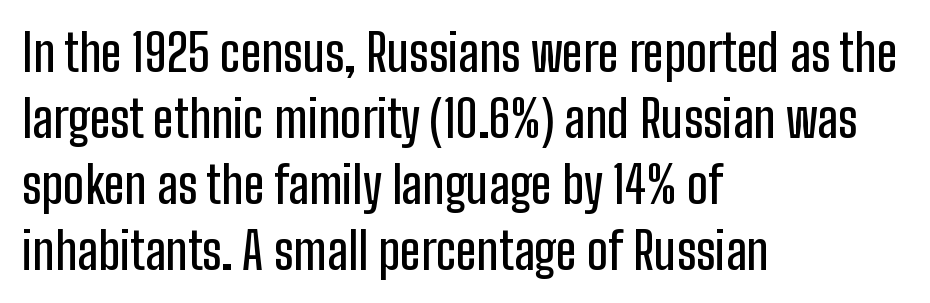
Q: Is the text italic (slanted)? A: No, it is upright.
Q: Is the typeface a serif or a sans-serif typeface? A: Sans-serif.
Q: Is the text underlined? A: No.
Q: How is the paragraph aligned? A: Left-aligned.
Q: Is the spacing between letters normal or unusually wide? A: Normal.
Q: Is the spacing between lines tight, normal or loose? A: Normal.
Q: Width (condensed, normal, or wide)? A: Condensed.
Q: Stroke contrast? A: Low.
Q: x-height? A: Medium.
Q: Monospaced? A: No.
